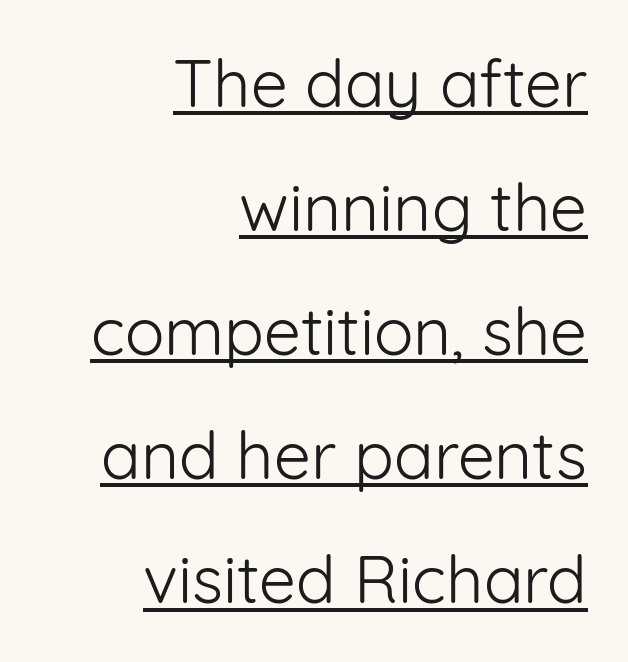
{"serif": "no", "italic": "no", "bold": "no", "weight": "light", "width": "normal", "stroke_contrast": "low", "x_height": "medium", "monospaced": "no", "underline": "yes", "align": "right", "line_spacing_ratio": 1.88, "letter_spacing": "normal", "letter_spacing_em": 0.0, "glyph_px": 66}
